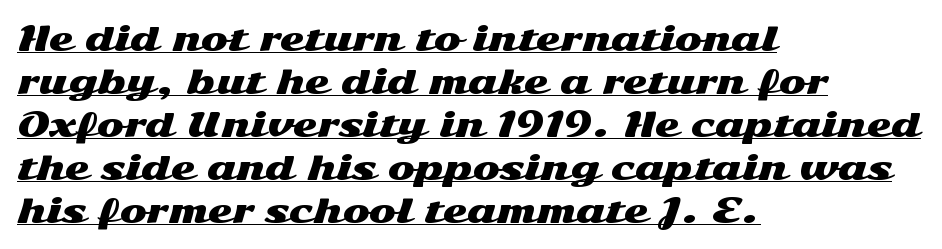
The specimen includes a rule beneath the text block's lines. A normal amount of white space separates one row of letters from the next. The tracking reads as untouched default to a designer's eye. The text was rendered using a sans face with plain stroke endings. Caption: multi-line text, flush left, ragged right.
